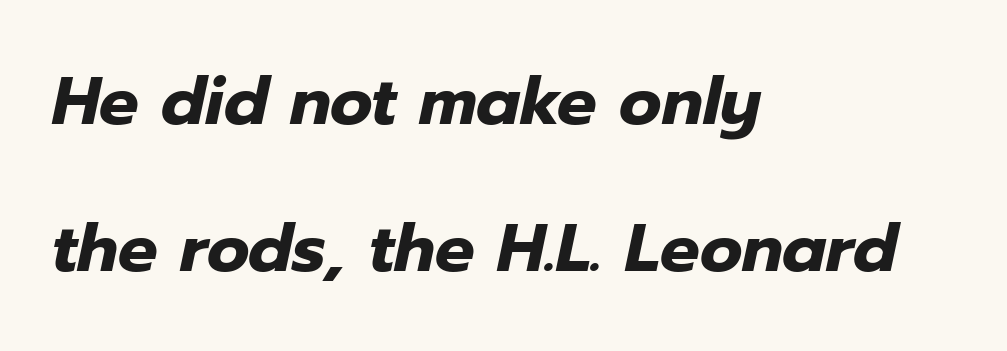
{"italic": "yes", "lean": "right", "slant_degrees": 12, "bold": "yes", "weight": "heavy", "width": "normal", "stroke_contrast": "low", "x_height": "medium", "monospaced": "no", "underline": "no", "align": "left", "line_spacing": "loose", "line_spacing_ratio": 2.22, "letter_spacing": "normal", "letter_spacing_em": 0.0, "glyph_px": 66}
